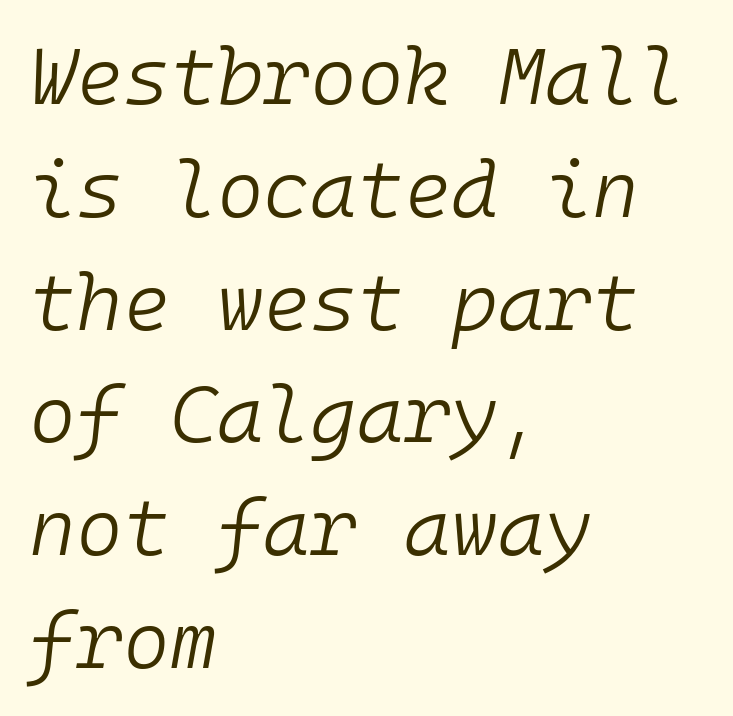
Decoration check: the copy has no underline. Note the uniform advance width — an 'i' takes as much space as an 'm'. No heavy texture on the line: the type isn't bold. This sample uses an oblique cut, with every glyph tilted off the vertical.
